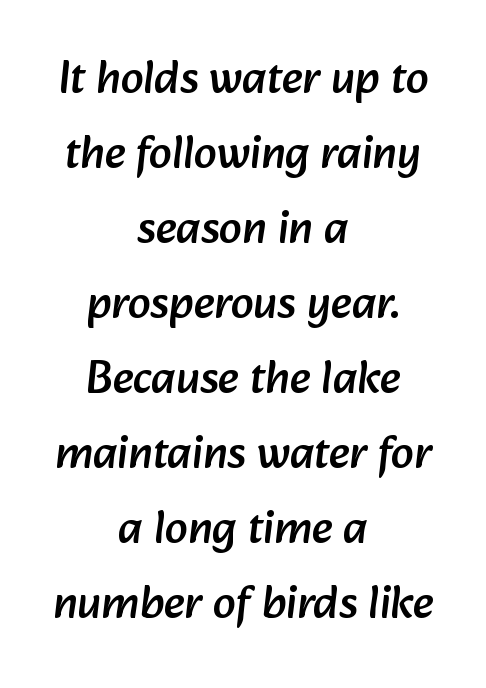
{"serif": "no", "width": "normal", "stroke_contrast": "low", "x_height": "medium", "monospaced": "no", "underline": "no", "align": "center", "line_spacing": "normal", "line_spacing_ratio": 1.63, "letter_spacing": "normal", "letter_spacing_em": 0.0, "glyph_px": 46}
